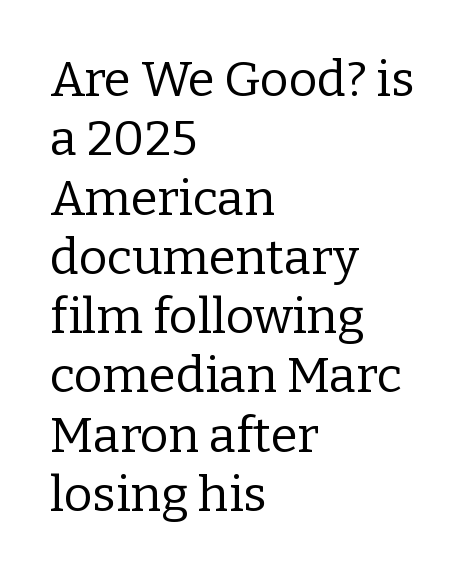
The image shows 49 px regular-weight serif type, upright; set left-aligned, line spacing 1.21x, normal letter spacing, not underlined; low stroke contrast and a medium x-height.
